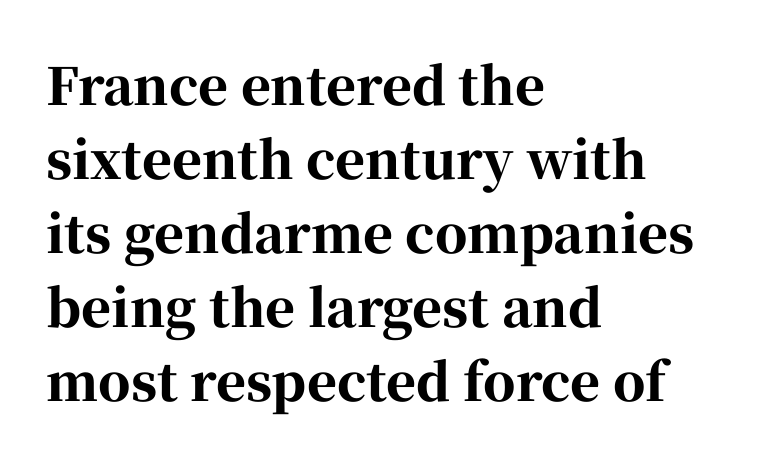
Q: Is the text bold? A: Yes.
Q: Is the text italic (slanted)? A: No, it is upright.
Q: Is the typeface a serif or a sans-serif typeface? A: Serif.
Q: Is the text underlined? A: No.
Q: How is the paragraph aligned? A: Left-aligned.
Q: Is the spacing between letters normal or unusually wide? A: Normal.
Q: Is the spacing between lines tight, normal or loose? A: Normal.
Q: Width (condensed, normal, or wide)? A: Normal.
Q: Stroke contrast? A: High.
Q: x-height? A: Medium.
Q: Monospaced? A: No.
